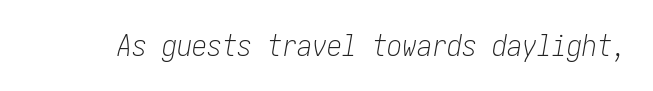
The image shows 30 px light, condensed type, italic (leaning right); set normal letter spacing, not underlined; low stroke contrast and a medium x-height.
